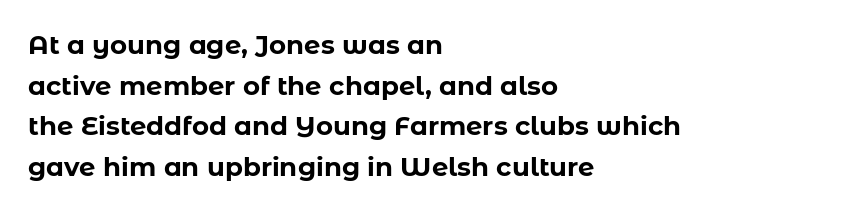
Students, note that the glyphs here touch the page at normal intervals. Lines of text with bare space underneath. Short and long lines alike share a common starting point at left. The font's upright variant was chosen for this text.
